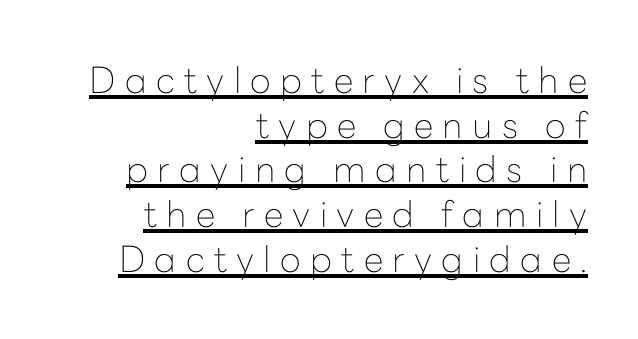
Q: Is the text bold? A: No.
Q: Is the text italic (slanted)? A: No, it is upright.
Q: Is the typeface a serif or a sans-serif typeface? A: Sans-serif.
Q: Is the text underlined? A: Yes.
Q: How is the paragraph aligned? A: Right-aligned.
Q: Is the spacing between letters normal or unusually wide? A: Unusually wide.
Q: Width (condensed, normal, or wide)? A: Normal.
Q: Stroke contrast? A: Low.
Q: x-height? A: Medium.
Q: Monospaced? A: No.
